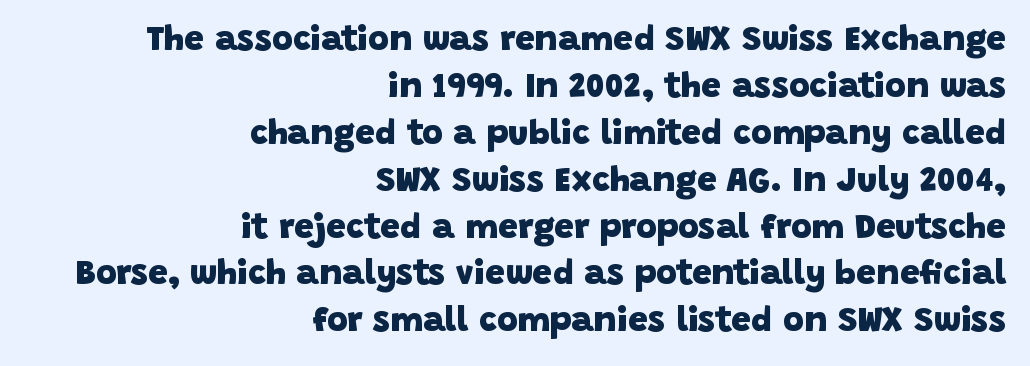
Q: Is the text bold? A: Yes.
Q: Is the typeface a serif or a sans-serif typeface? A: Sans-serif.
Q: Is the text underlined? A: No.
Q: How is the paragraph aligned? A: Right-aligned.
Q: Is the spacing between letters normal or unusually wide? A: Normal.
Q: Is the spacing between lines tight, normal or loose? A: Normal.
Q: Width (condensed, normal, or wide)? A: Normal.
Q: Stroke contrast? A: Low.
Q: x-height? A: Large.
Q: Monospaced? A: No.
